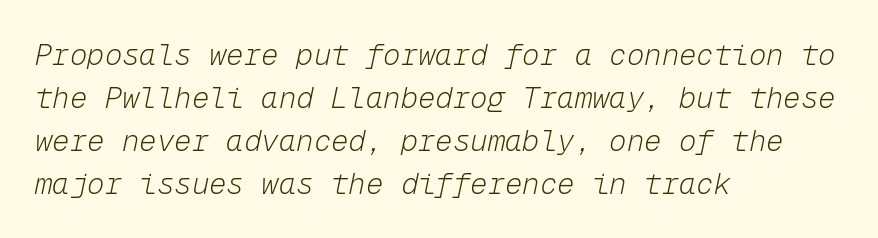
{"italic": "yes", "lean": "right", "slant_degrees": 12, "bold": "no", "weight": "light", "width": "normal", "stroke_contrast": "low", "x_height": "medium", "monospaced": "yes", "underline": "no", "align": "left", "line_spacing": "normal", "line_spacing_ratio": 1.48, "letter_spacing": "normal", "letter_spacing_em": 0.0, "glyph_px": 29}
